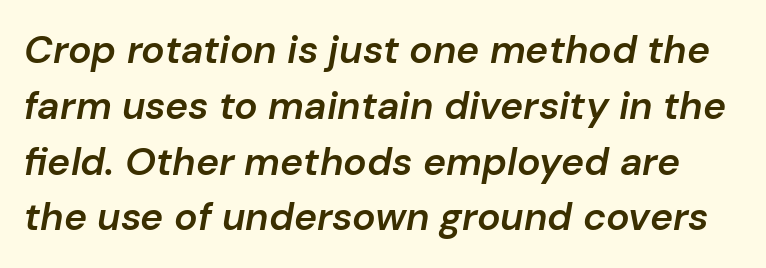
{"italic": "yes", "lean": "right", "slant_degrees": 10, "bold": "semi", "weight": "semibold", "width": "normal", "stroke_contrast": "low", "x_height": "medium", "monospaced": "no", "underline": "no", "line_spacing": "normal", "line_spacing_ratio": 1.43, "letter_spacing": "normal", "letter_spacing_em": 0.0, "glyph_px": 39}
